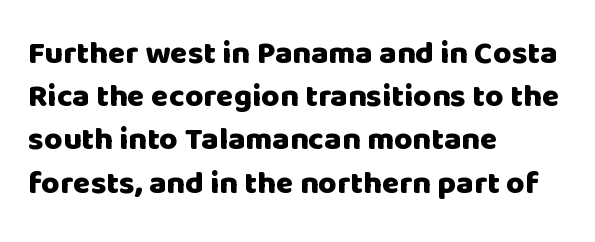
{"serif": "no", "italic": "no", "bold": "yes", "weight": "heavy", "width": "normal", "stroke_contrast": "low", "x_height": "large", "monospaced": "no", "underline": "no", "align": "left", "line_spacing": "normal", "line_spacing_ratio": 1.35, "letter_spacing": "normal", "letter_spacing_em": 0.0, "glyph_px": 32}
